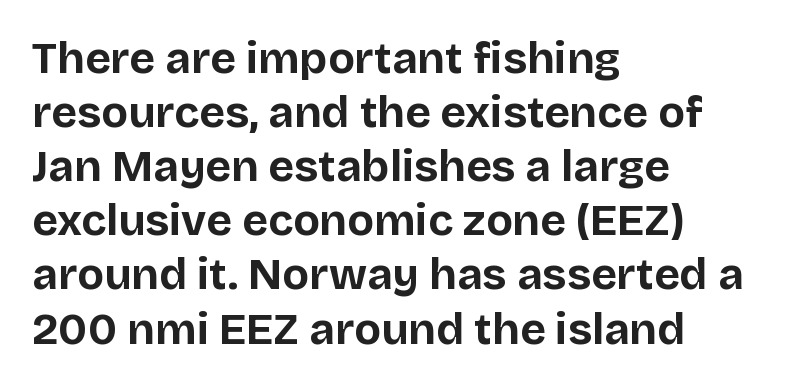
The image shows 44 px bold sans-serif type, upright; set left-aligned, line spacing 1.23x, normal letter spacing, not underlined; low stroke contrast and a large x-height.
